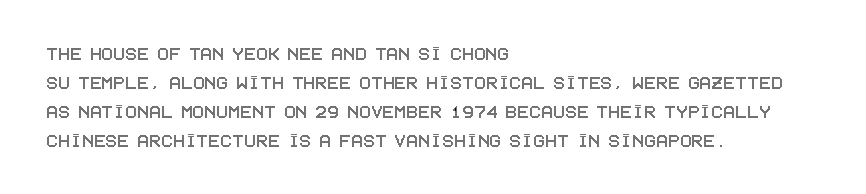
The image shows 22 px text type, upright; set left-aligned, normal line spacing (1.32x), normal letter spacing, not underlined.
